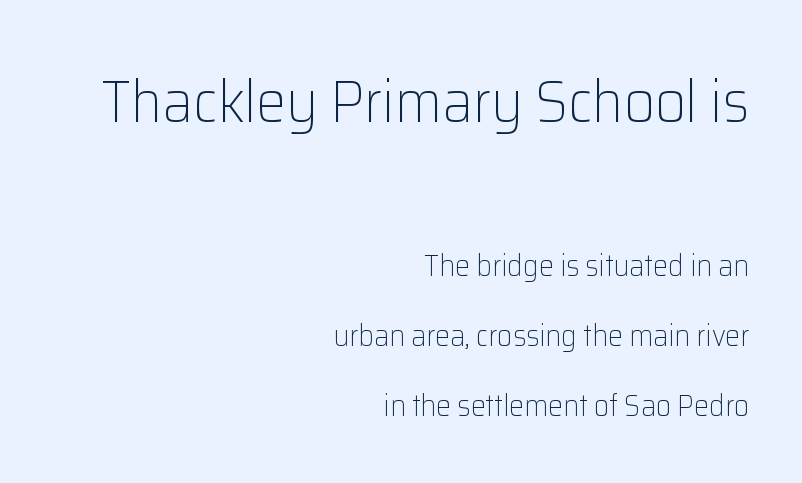
Q: Is the text bold? A: No.
Q: Is the text italic (slanted)? A: No, it is upright.
Q: Is the typeface a serif or a sans-serif typeface? A: Sans-serif.
Q: Is the text underlined? A: No.
Q: How is the paragraph aligned? A: Right-aligned.
Q: Is the spacing between letters normal or unusually wide? A: Normal.
Q: Is the spacing between lines tight, normal or loose? A: Loose.
Q: Which block of text is set in a larger size, the first (top) or the second (bottom)? A: The first (top) one.
Q: Width (condensed, normal, or wide)? A: Normal.
Q: Stroke contrast? A: Low.
Q: x-height? A: Medium.
Q: Monospaced? A: No.
